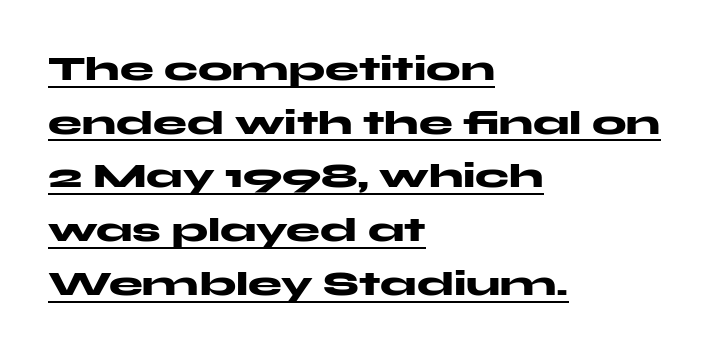
Q: Is the text bold? A: Yes.
Q: Is the text italic (slanted)? A: No, it is upright.
Q: Is the typeface a serif or a sans-serif typeface? A: Sans-serif.
Q: Is the text underlined? A: Yes.
Q: How is the paragraph aligned? A: Left-aligned.
Q: Is the spacing between letters normal or unusually wide? A: Normal.
Q: Is the spacing between lines tight, normal or loose? A: Normal.
Q: Width (condensed, normal, or wide)? A: Wide.
Q: Stroke contrast? A: Medium.
Q: x-height? A: Medium.
Q: Monospaced? A: No.
